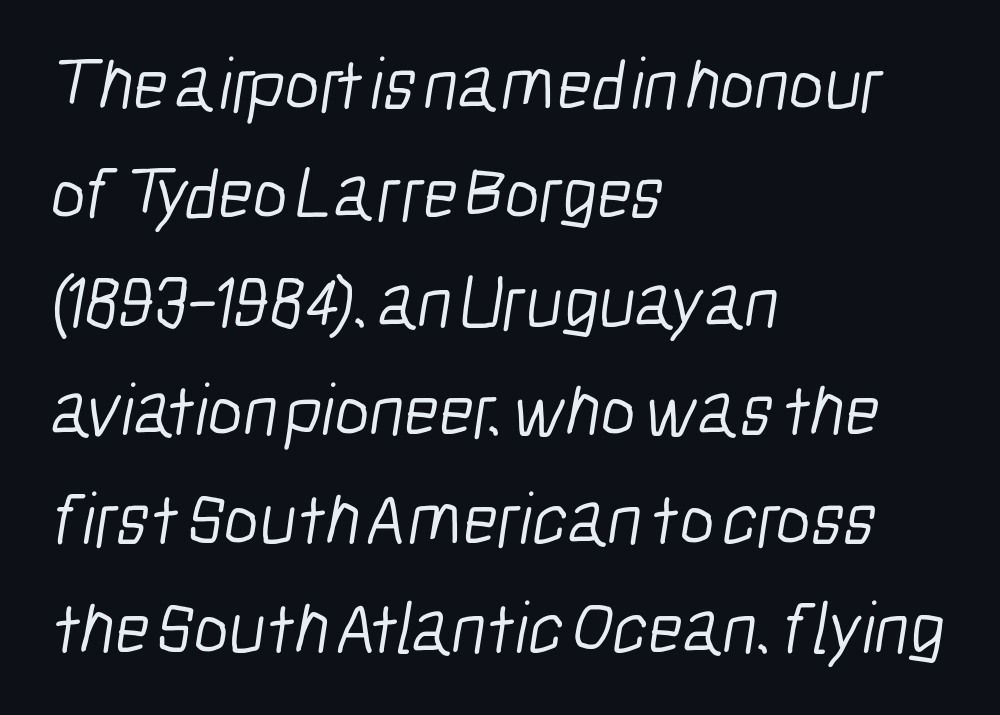
The image shows 74 px light, condensed sans-serif type; set left-aligned, normal line spacing (1.47x), normal letter spacing, not underlined; low stroke contrast and a medium x-height.
